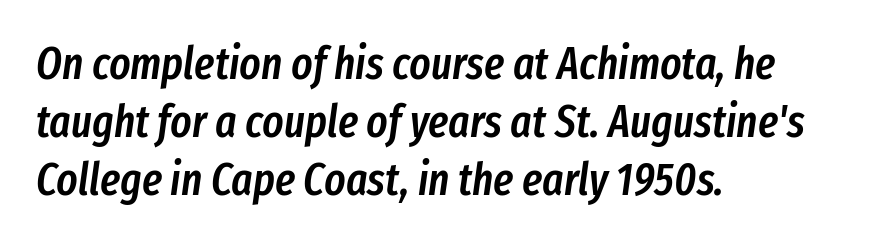
Q: Is the text bold? A: Semi-bold.
Q: Is the text italic (slanted)? A: Yes, it leans right by about 8 degrees.
Q: Is the text underlined? A: No.
Q: How is the paragraph aligned? A: Left-aligned.
Q: Is the spacing between letters normal or unusually wide? A: Normal.
Q: Is the spacing between lines tight, normal or loose? A: Normal.
Q: Width (condensed, normal, or wide)? A: Condensed.
Q: Stroke contrast? A: Low.
Q: x-height? A: Medium.
Q: Monospaced? A: No.
